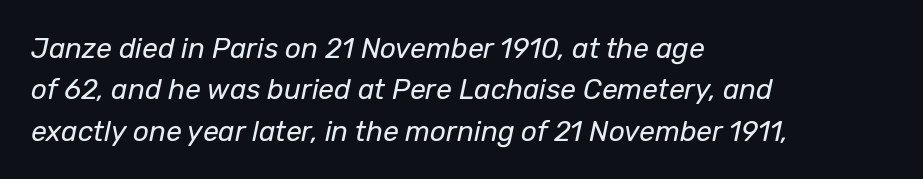
The image shows 28 px regular-weight type, italic (leaning right); set left-aligned, normal line spacing (1.48x), normal letter spacing, not underlined; low stroke contrast and a medium x-height.
